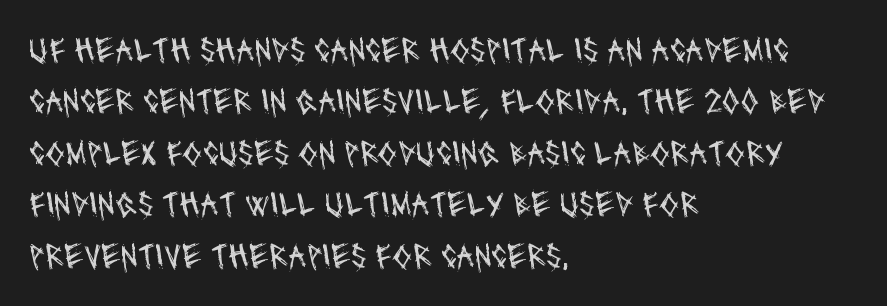
Each letter's strokes conclude bluntly, with no projecting serifs. The passage shown is not bold in any degree. Caption: multi-line text, flush left, ragged right. The lines sit at an ordinary, default distance from one another.
